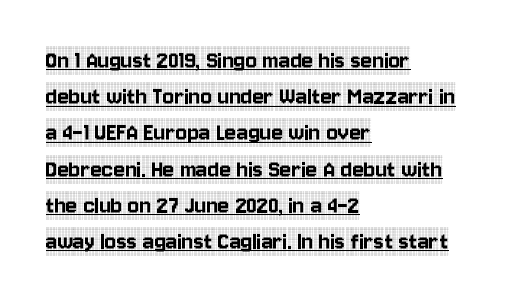
Q: Is the text italic (slanted)? A: No, it is upright.
Q: Is the text underlined? A: Yes.
Q: How is the paragraph aligned? A: Left-aligned.
Q: Is the spacing between letters normal or unusually wide? A: Normal.
Q: Is the spacing between lines tight, normal or loose? A: Normal.
